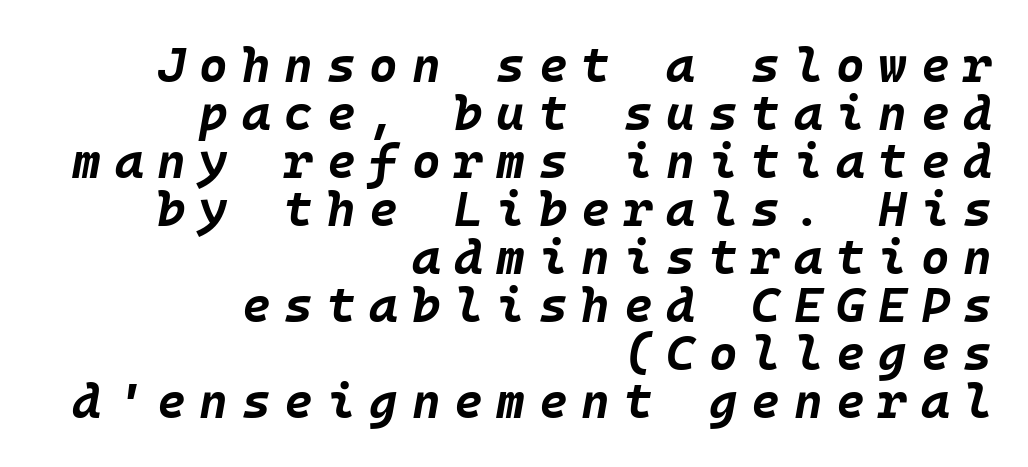
Q: Is the text bold? A: Yes.
Q: Is the text italic (slanted)? A: Yes, it leans right by about 10 degrees.
Q: Is the text underlined? A: No.
Q: How is the paragraph aligned? A: Right-aligned.
Q: Is the spacing between letters normal or unusually wide? A: Unusually wide.
Q: Is the spacing between lines tight, normal or loose? A: Tight.
Q: Width (condensed, normal, or wide)? A: Normal.
Q: Stroke contrast? A: Low.
Q: x-height? A: Large.
